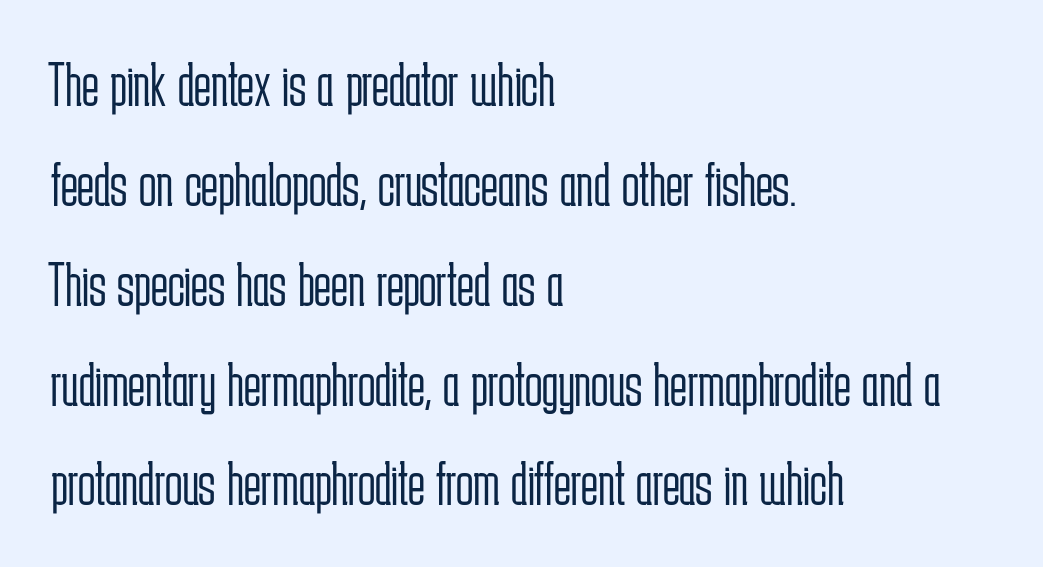
In terms of letterspacing, this is plain default setting. Varying glyph widths throughout — classic text-font behaviour. The space beneath each line is pristine and unruled. To sum up the face: it is a sans, with no serifs.
